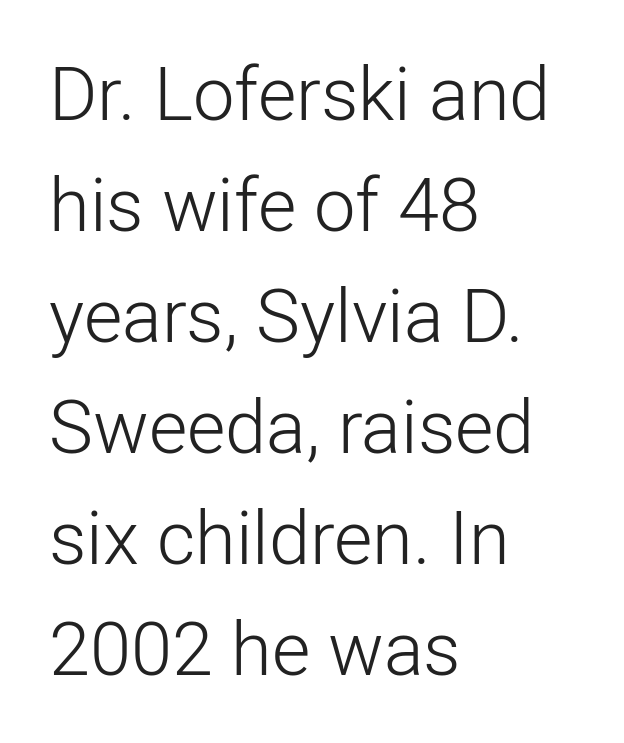
Italic? Not at all — the glyphs are vertical. Quick note: interline space is typical. Honestly, the letter spacing is just normal — you wouldn't notice it. These lines are rendered in a variable-pitch font. The glyphs are unaccompanied by any horizontal stroke below them. Horizontally, the lines are justified to the leading edge only.
